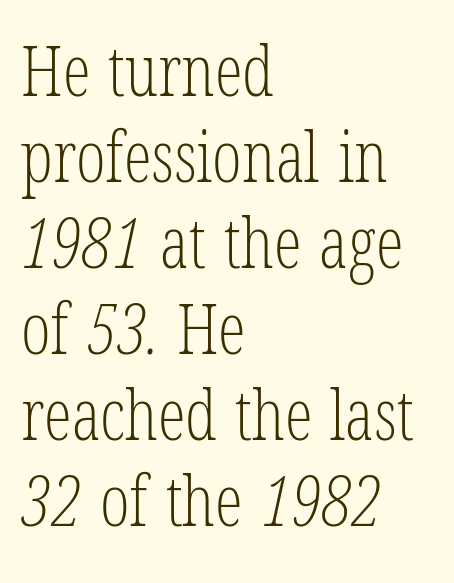
{"serif": "yes", "bold": "no", "weight": "light", "width": "condensed", "stroke_contrast": "low", "x_height": "medium", "monospaced": "no", "underline": "no", "align": "left", "line_spacing_ratio": 1.23, "letter_spacing": "normal", "letter_spacing_em": 0.0, "glyph_px": 70}
